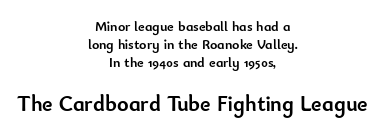
The image shows 22 px bold type, upright; set centered, normal line spacing (1.29x), normal letter spacing, not underlined; the second (bottom) block is 1.57x larger.
